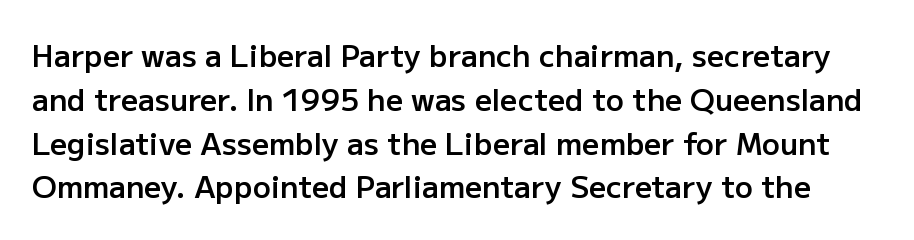
{"serif": "no", "italic": "no", "bold": "semi", "weight": "semibold", "width": "normal", "stroke_contrast": "low", "x_height": "medium", "monospaced": "no", "underline": "no", "line_spacing": "normal", "line_spacing_ratio": 1.46, "letter_spacing": "normal", "letter_spacing_em": 0.0, "glyph_px": 30}
